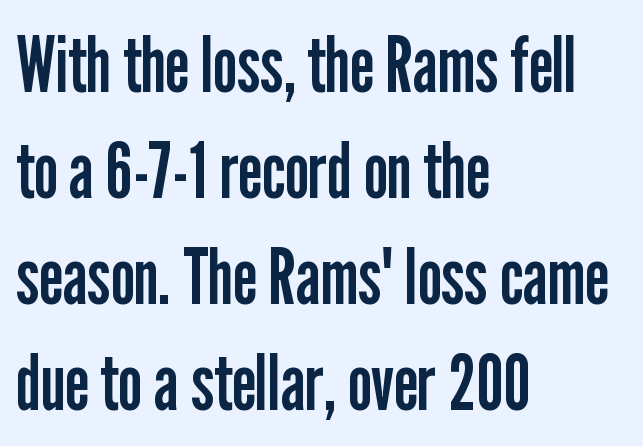
The characters display no serif detailing; their extremities are plain. Honestly, the letter spacing is just normal — you wouldn't notice it. Honestly, there is no underline to notice here at all. The lines in this sample share a left origin and differ only in where they stop.
